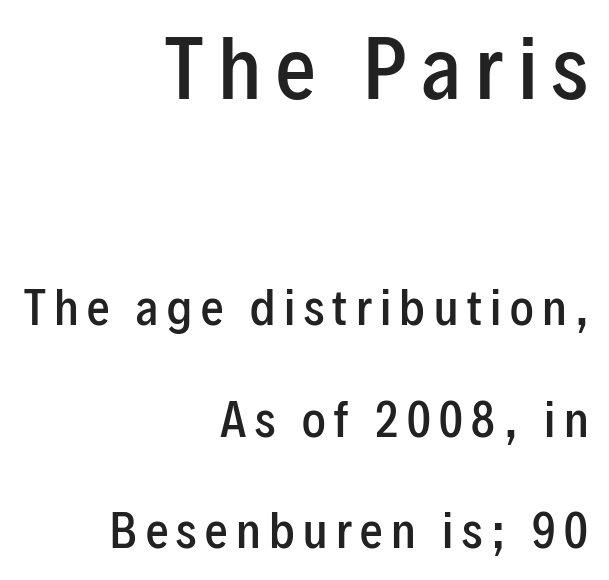
Loosely led — the rows are spread out. Set as a demibold, roughly 600 on the weight scale. The letters in the upper block stand taller than those in the block below. Line ends are locked; line starts wander.
